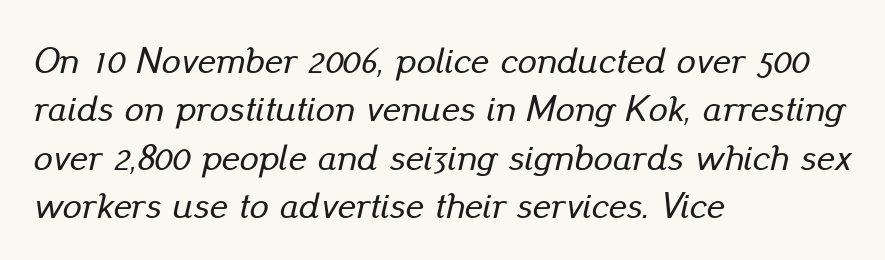
{"italic": "yes", "lean": "right", "slant_degrees": 13, "width": "normal", "stroke_contrast": "low", "x_height": "small", "monospaced": "no", "underline": "no", "align": "left", "line_spacing": "normal", "line_spacing_ratio": 1.27, "letter_spacing": "normal", "letter_spacing_em": 0.0, "glyph_px": 38}
